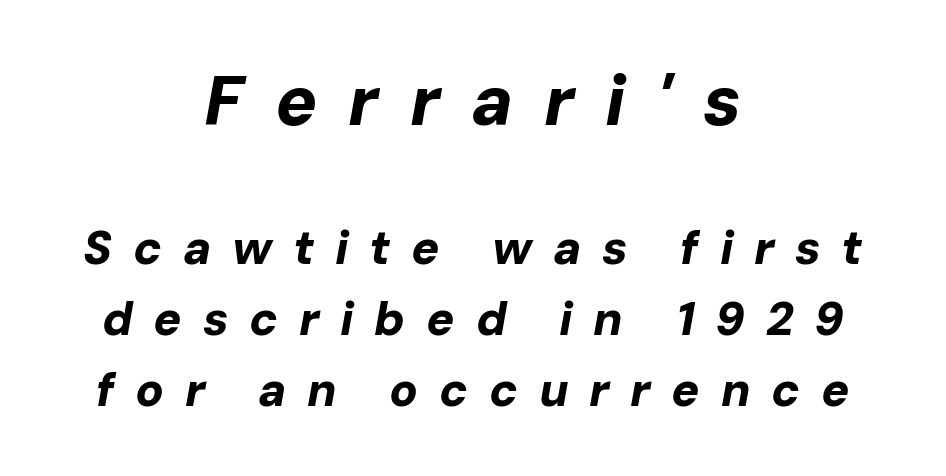
{"italic": "yes", "lean": "right", "slant_degrees": 10, "bold": "yes", "weight": "bold", "width": "normal", "stroke_contrast": "low", "x_height": "medium", "monospaced": "no", "underline": "no", "align": "center", "line_spacing": "normal", "line_spacing_ratio": 1.51, "letter_spacing": "wide", "letter_spacing_em": 0.44, "larger_block": "first", "size_ratio": 1.49, "glyph_px": 70}
